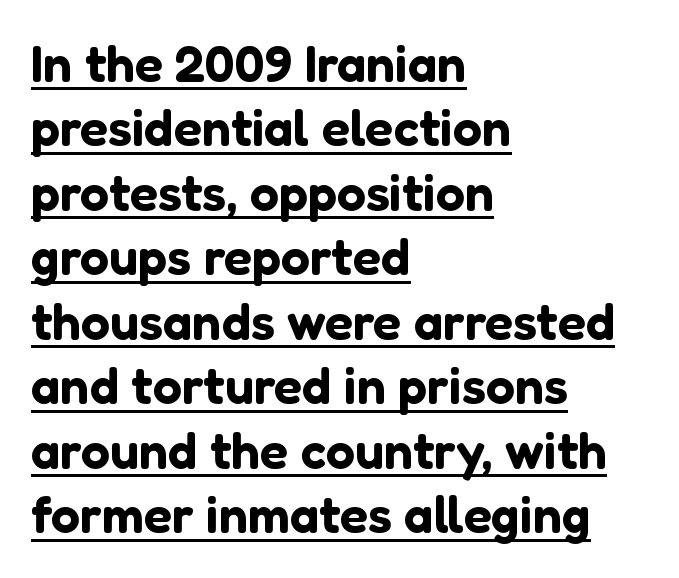
The image shows 52 px sans-serif type, upright; set left-aligned, line spacing 1.24x, normal letter spacing, underlined; low stroke contrast and a medium x-height.
